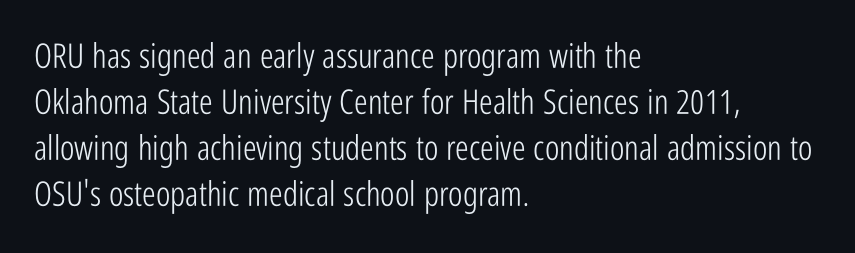
Q: Is the text bold? A: No.
Q: Is the text italic (slanted)? A: No, it is upright.
Q: Is the typeface a serif or a sans-serif typeface? A: Sans-serif.
Q: Is the text underlined? A: No.
Q: How is the paragraph aligned? A: Left-aligned.
Q: Is the spacing between letters normal or unusually wide? A: Normal.
Q: Is the spacing between lines tight, normal or loose? A: Normal.
Q: Width (condensed, normal, or wide)? A: Condensed.
Q: Stroke contrast? A: Low.
Q: x-height? A: Medium.
Q: Monospaced? A: No.
